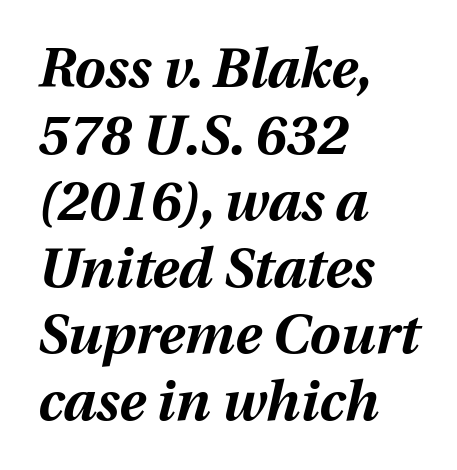
One-word summary of the alignment: left. As a designer I'd log this as weight 700, bold. Rule under the text: the space is simply empty. Observe the lean: these are italic letterforms.
